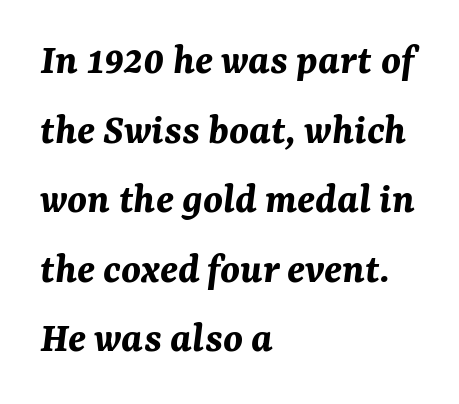
Does the leading feel generous? No, just average. This sample has the flowing, uneven cadence of proportional lettering. This rendering uses left alignment, leaving the right contour irregular. The glyphs are unaccompanied by any horizontal stroke below them.
